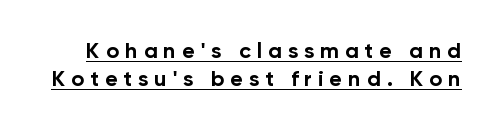
{"italic": "no", "bold": "yes", "underline": "yes", "line_spacing": "normal", "line_spacing_ratio": 1.27, "letter_spacing": "wide", "letter_spacing_em": 0.27, "glyph_px": 22}
